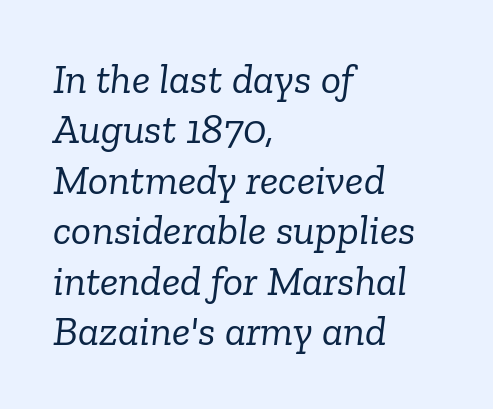
The image shows 42 px light serif type, italic (leaning right); set left-aligned, line spacing 1.2x, normal letter spacing, not underlined; low stroke contrast and a medium x-height.
